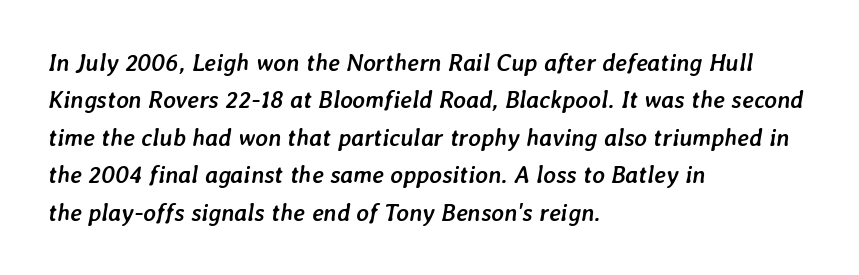
The image shows 24 px bold type, italic (leaning right); set left-aligned, normal line spacing (1.56x), normal letter spacing, not underlined.
